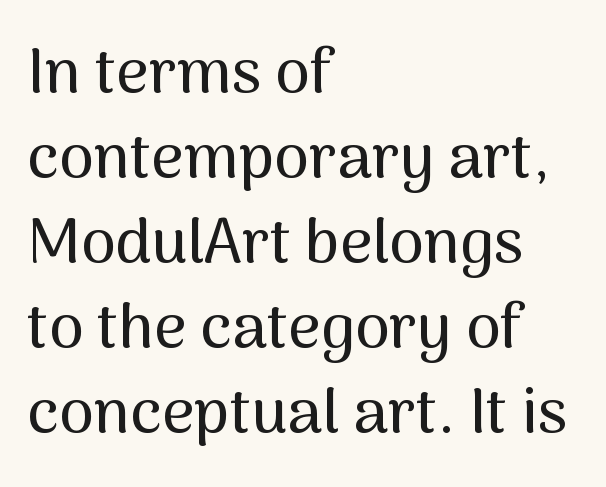
{"serif": "no", "italic": "no", "width": "normal", "stroke_contrast": "medium", "x_height": "medium", "monospaced": "no", "underline": "no", "align": "left", "line_spacing": "normal", "line_spacing_ratio": 1.35, "letter_spacing": "normal", "letter_spacing_em": 0.0, "glyph_px": 63}
